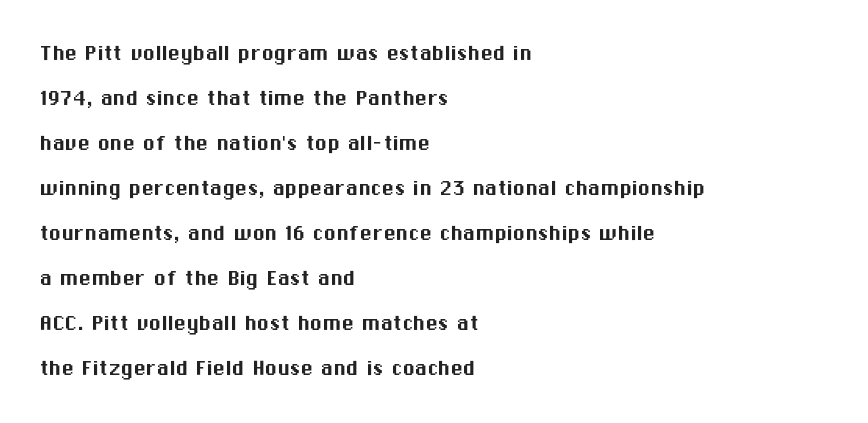
{"italic": "no", "underline": "no", "align": "left", "line_spacing_ratio": 1.8, "letter_spacing": "normal", "letter_spacing_em": 0.0, "glyph_px": 25}
